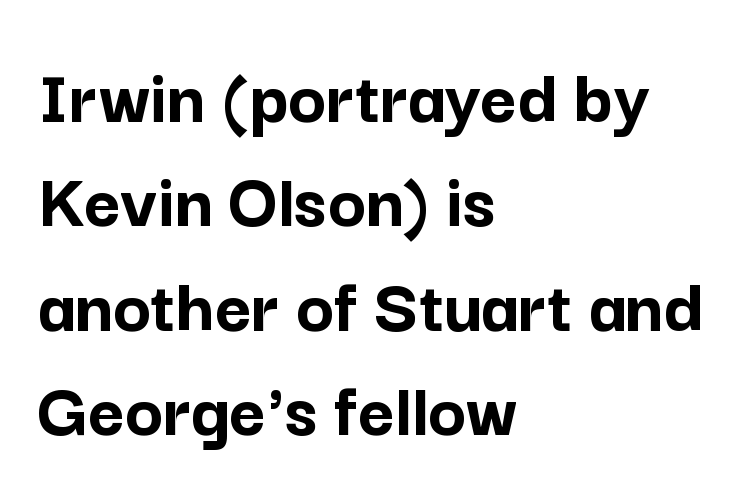
Q: Is the text bold? A: Yes.
Q: Is the text italic (slanted)? A: No, it is upright.
Q: Is the typeface a serif or a sans-serif typeface? A: Sans-serif.
Q: Is the text underlined? A: No.
Q: How is the paragraph aligned? A: Left-aligned.
Q: Is the spacing between letters normal or unusually wide? A: Normal.
Q: Is the spacing between lines tight, normal or loose? A: Normal.
Q: Width (condensed, normal, or wide)? A: Normal.
Q: Stroke contrast? A: Low.
Q: x-height? A: Medium.
Q: Monospaced? A: No.
